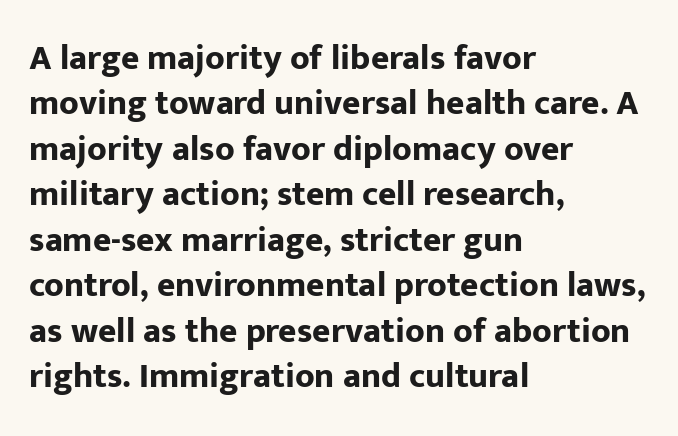
Bare-footed words on every line. The designer left line spacing at the default. Each word holds together tightly as a unit, with standard inter-letter gaps. Is there any slant? The stems are plumb. Here the designer chose a conventional face with non-uniform glyph widths.
